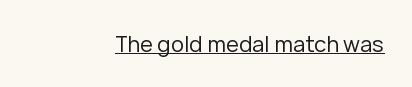
The image shows 22 px text type, upright; set normal letter spacing, underlined.
